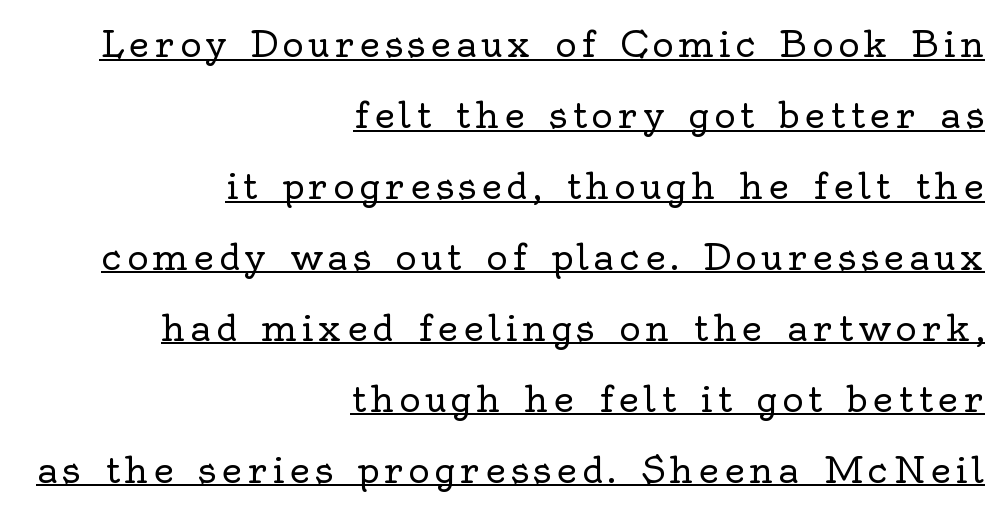
{"serif": "yes", "italic": "no", "bold": "no", "weight": "regular", "width": "normal", "x_height": "small", "monospaced": "no", "underline": "yes", "align": "right", "line_spacing": "loose", "line_spacing_ratio": 1.97, "glyph_px": 36}
